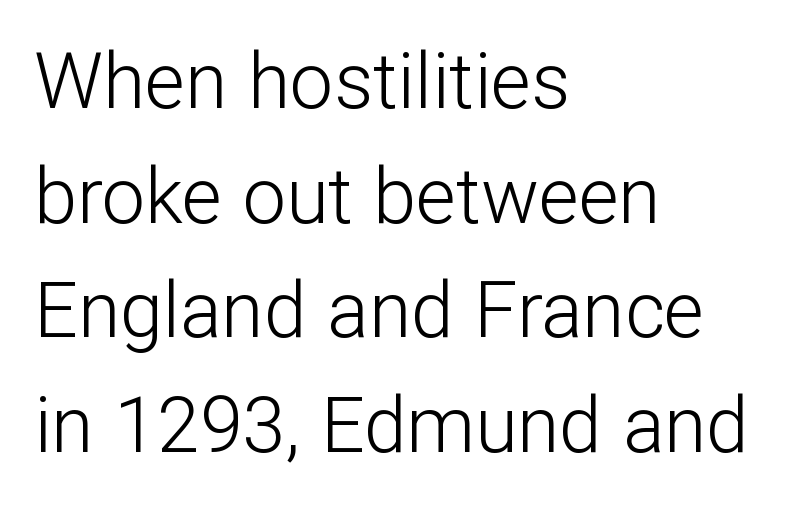
{"serif": "no", "italic": "no", "bold": "no", "weight": "light", "width": "normal", "stroke_contrast": "low", "x_height": "medium", "monospaced": "no", "underline": "no", "align": "left", "line_spacing": "normal", "line_spacing_ratio": 1.49, "letter_spacing": "normal", "letter_spacing_em": 0.0, "glyph_px": 77}
